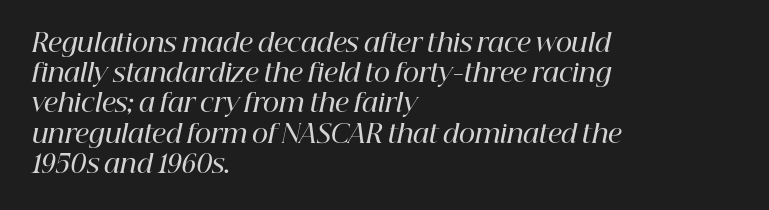
Q: Is the text bold? A: Semi-bold.
Q: Is the text italic (slanted)? A: Yes, it leans right by about 12 degrees.
Q: Is the text underlined? A: No.
Q: How is the paragraph aligned? A: Left-aligned.
Q: Is the spacing between letters normal or unusually wide? A: Normal.
